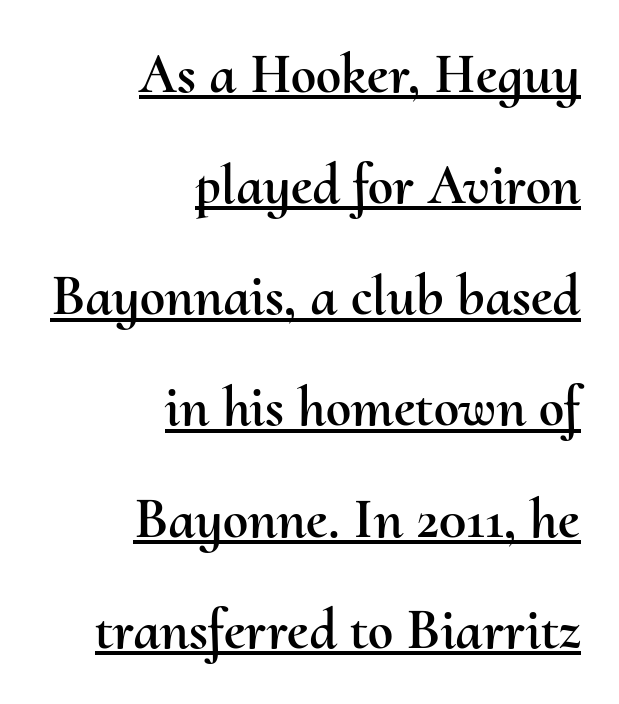
Layout note: lines flush right. Tracking here is standard; glyphs follow each other at the usual distance. The passage shown is underscored from start to finish. This is roman type, the default non-slanted kind. Think of a printed novel: that variable character pitch is what you see here.
